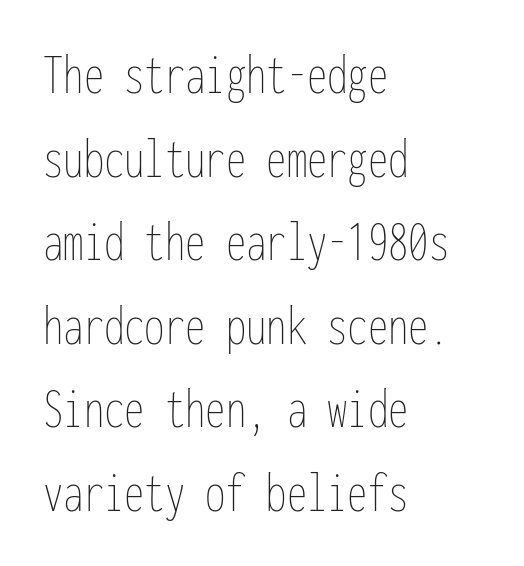
{"italic": "no", "bold": "no", "weight": "thin", "width": "condensed", "stroke_contrast": "low", "x_height": "medium", "monospaced": "yes", "underline": "no", "align": "left", "line_spacing": "normal", "line_spacing_ratio": 1.44, "letter_spacing": "normal", "letter_spacing_em": 0.0, "glyph_px": 58}
